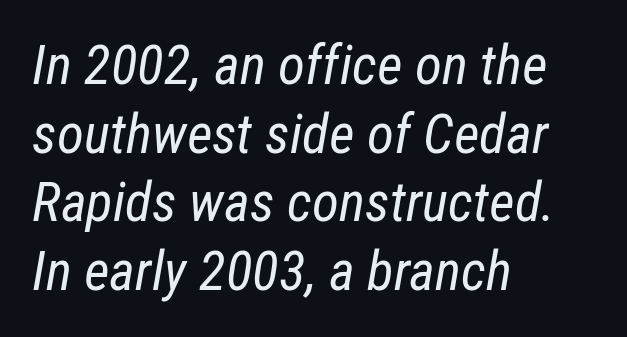
{"italic": "yes", "lean": "right", "slant_degrees": 12, "bold": "no", "weight": "regular", "width": "condensed", "stroke_contrast": "low", "x_height": "medium", "monospaced": "no", "underline": "no", "align": "left", "line_spacing": "normal", "line_spacing_ratio": 1.25, "letter_spacing": "normal", "letter_spacing_em": 0.0, "glyph_px": 55}
